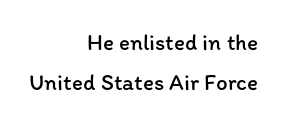
Q: Is the text bold? A: No.
Q: Is the text italic (slanted)? A: No, it is upright.
Q: Is the text underlined? A: No.
Q: How is the paragraph aligned? A: Right-aligned.
Q: Is the spacing between letters normal or unusually wide? A: Normal.
